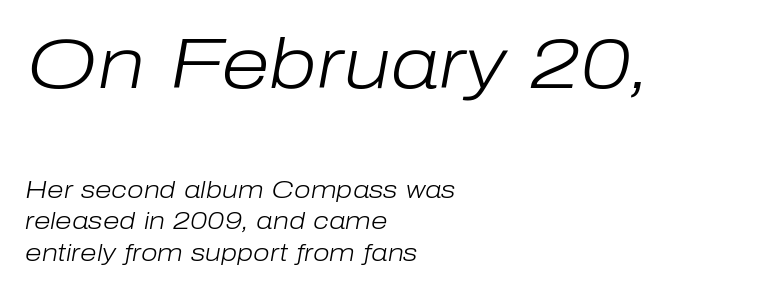
{"italic": "yes", "lean": "right", "slant_degrees": 10, "bold": "no", "weight": "light", "width": "normal", "stroke_contrast": "low", "x_height": "medium", "monospaced": "no", "underline": "no", "align": "left", "line_spacing": "normal", "line_spacing_ratio": 1.32, "letter_spacing": "normal", "letter_spacing_em": 0.0, "larger_block": "first", "size_ratio": 2.96, "glyph_px": 71}
